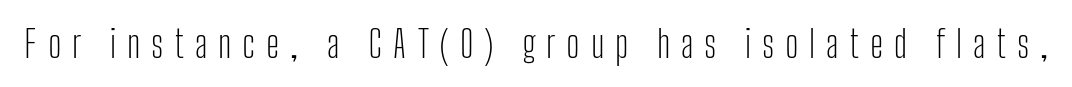
The lettering holds an erect, upright posture throughout. What kind of face is this? One without serifs — a sans. Vertical stems look standard width or narrower in stroke. Tracking here is generous; glyphs stand well apart from one another.
